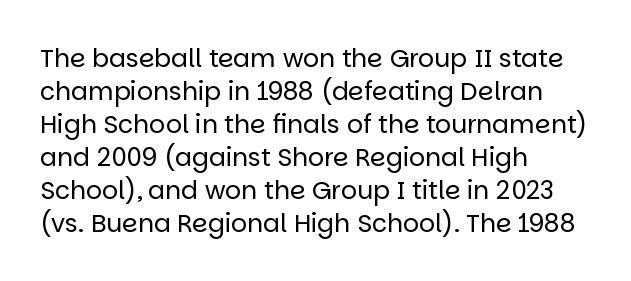
The setting favours the left margin, as ordinary paragraphs usually do. The letters stand upright; this is a roman face. Does the leading feel generous? No, just average. The passage shown has conventional tracking throughout. Each stroke keeps to a modest, everyday thickness or less.
